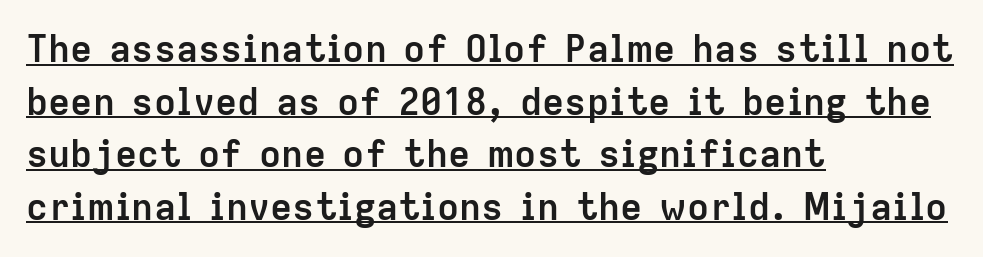
The image shows 37 px semibold sans-serif type, upright; set left-aligned, normal line spacing (1.42x), normal letter spacing, underlined; low stroke contrast and a medium x-height.
